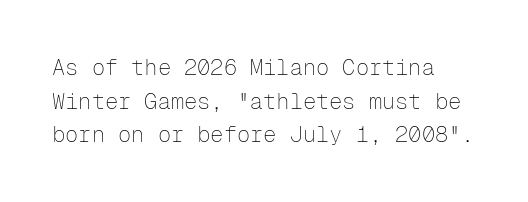
{"italic": "no", "bold": "no", "underline": "no", "line_spacing": "normal", "line_spacing_ratio": 1.53, "letter_spacing": "normal", "letter_spacing_em": 0.0, "glyph_px": 22}
